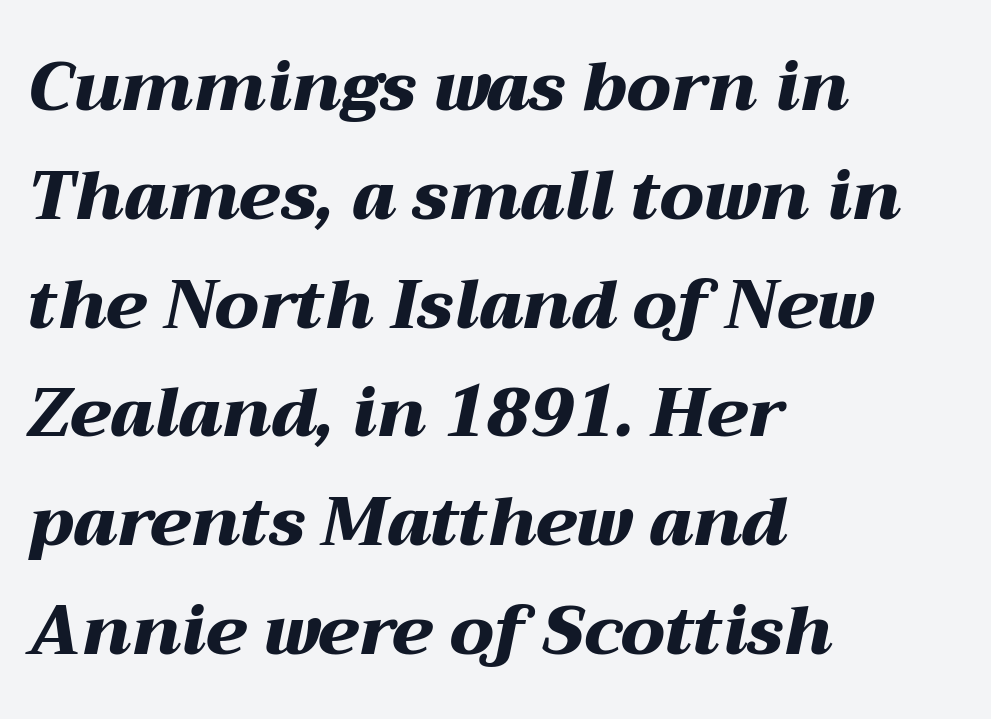
{"italic": "yes", "lean": "right", "slant_degrees": 12, "bold": "yes", "weight": "heavy", "width": "wide", "stroke_contrast": "medium", "x_height": "medium", "monospaced": "no", "underline": "no", "align": "left", "line_spacing": "normal", "line_spacing_ratio": 1.6, "letter_spacing": "normal", "letter_spacing_em": 0.0, "glyph_px": 68}
